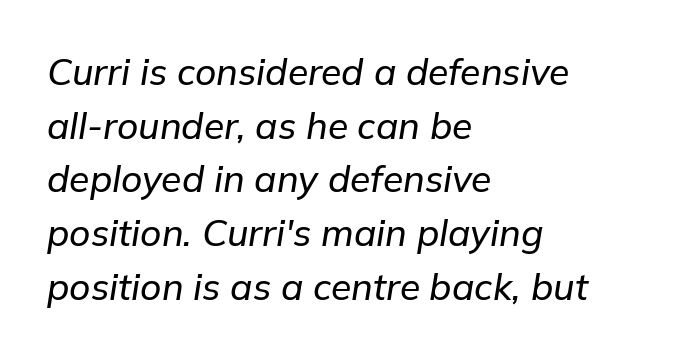
The image shows 37 px text type, italic (leaning right); set left-aligned, normal line spacing (1.45x), normal letter spacing, not underlined; low stroke contrast and a medium x-height.
